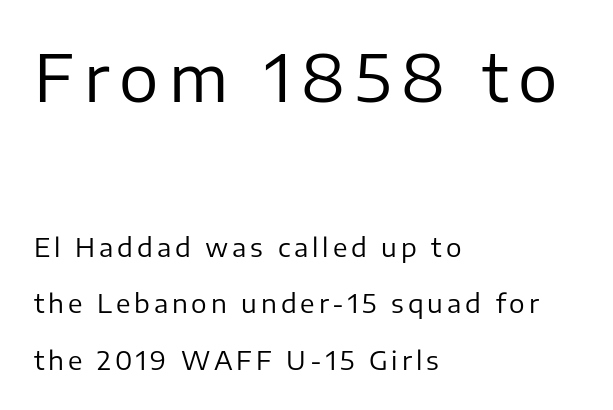
The image shows 66 px regular-weight sans-serif type, upright; set left-aligned, loose line spacing (2.17x), not underlined; the first (top) block is 2.54x larger; low stroke contrast and a medium x-height.
